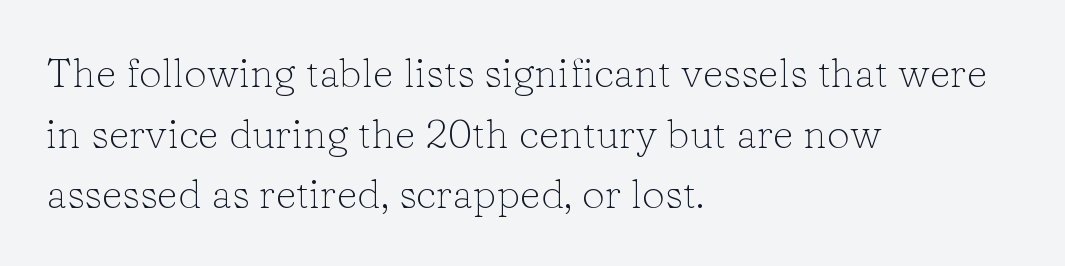
The letterforms sit at book weight or below. The font's upright variant was chosen for this text. Inter-character spacing is left at the font's built-in metrics. What kind of face is this? One with serifs. Casual observation: everything's shoved over to the left. Each new line begins a customary step beneath the previous one.
